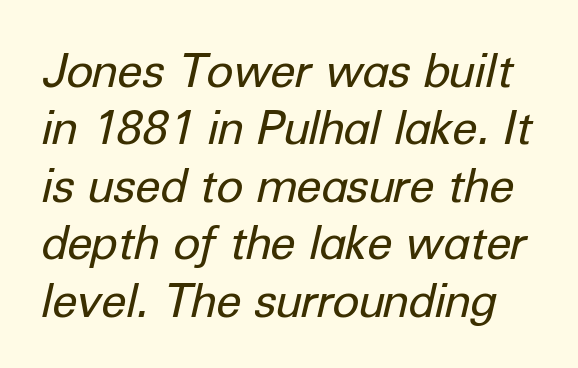
Q: Is the text bold? A: No.
Q: Is the text italic (slanted)? A: Yes, it leans right by about 12 degrees.
Q: Is the text underlined? A: No.
Q: Is the spacing between letters normal or unusually wide? A: Normal.
Q: Is the spacing between lines tight, normal or loose? A: Normal.
Q: Width (condensed, normal, or wide)? A: Normal.
Q: Stroke contrast? A: Low.
Q: x-height? A: Medium.
Q: Monospaced? A: No.
